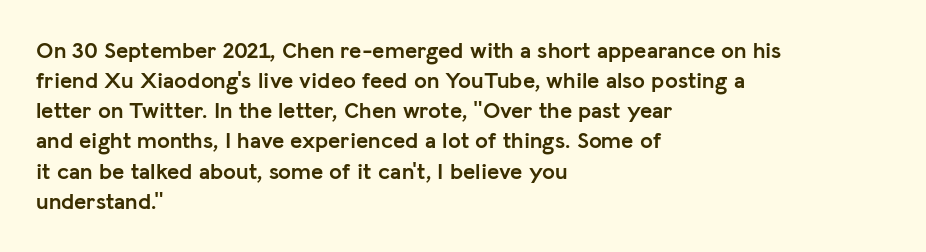
Q: Is the text bold? A: Yes.
Q: Is the text italic (slanted)? A: No, it is upright.
Q: Is the text underlined? A: No.
Q: How is the paragraph aligned? A: Left-aligned.
Q: Is the spacing between letters normal or unusually wide? A: Normal.
Q: Is the spacing between lines tight, normal or loose? A: Normal.
